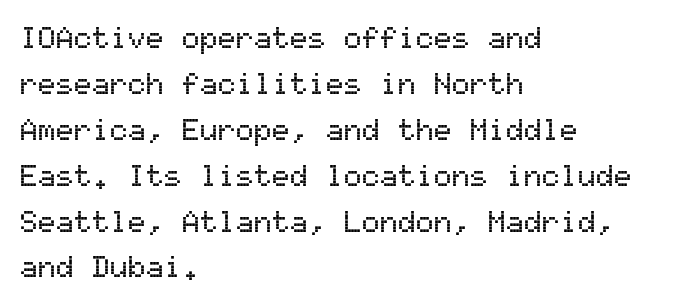
Q: Is the text italic (slanted)? A: No, it is upright.
Q: Is the typeface a serif or a sans-serif typeface? A: Sans-serif.
Q: Is the text underlined? A: No.
Q: How is the paragraph aligned? A: Left-aligned.
Q: Is the spacing between letters normal or unusually wide? A: Normal.
Q: Is the spacing between lines tight, normal or loose? A: Normal.
Q: Width (condensed, normal, or wide)? A: Normal.
Q: Stroke contrast? A: Medium.
Q: x-height? A: Medium.
Q: Monospaced? A: Yes.
